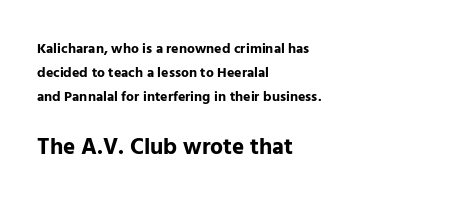
The image shows 23 px bold type, upright; set left-aligned, line spacing 1.72x, normal letter spacing, not underlined; the second (bottom) block is 1.64x larger.
